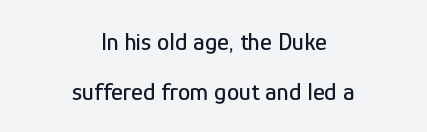
{"italic": "no", "underline": "no", "align": "center", "line_spacing": "loose", "line_spacing_ratio": 2.0, "letter_spacing": "normal", "letter_spacing_em": 0.0, "glyph_px": 25}
